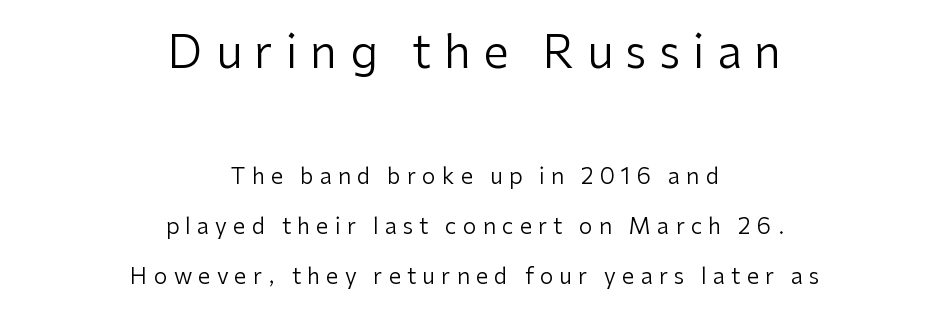
Q: Is the text bold? A: No.
Q: Is the text italic (slanted)? A: No, it is upright.
Q: Is the typeface a serif or a sans-serif typeface? A: Sans-serif.
Q: Is the text underlined? A: No.
Q: How is the paragraph aligned? A: Centered.
Q: Is the spacing between letters normal or unusually wide? A: Unusually wide.
Q: Is the spacing between lines tight, normal or loose? A: Loose.
Q: Which block of text is set in a larger size, the first (top) or the second (bottom)? A: The first (top) one.
Q: Width (condensed, normal, or wide)? A: Normal.
Q: Stroke contrast? A: Low.
Q: x-height? A: Medium.
Q: Monospaced? A: No.
